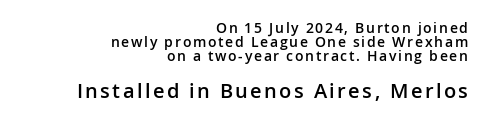
Q: Is the text bold? A: Semi-bold.
Q: Is the text italic (slanted)? A: No, it is upright.
Q: Is the text underlined? A: No.
Q: How is the paragraph aligned? A: Right-aligned.
Q: Is the spacing between lines tight, normal or loose? A: Tight.
Q: Which block of text is set in a larger size, the first (top) or the second (bottom)? A: The second (bottom) one.
